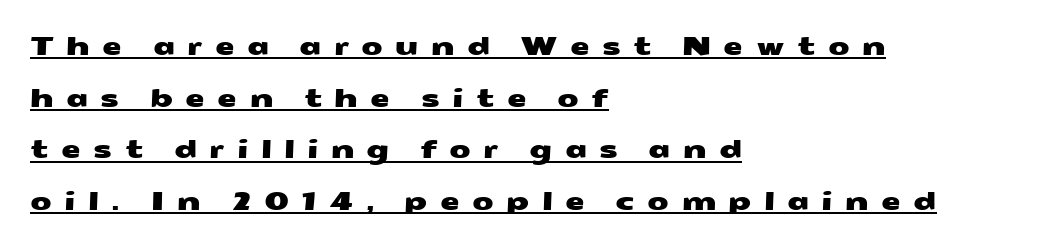
{"underline": "yes", "align": "left", "line_spacing": "loose", "line_spacing_ratio": 2.07, "letter_spacing": "wide", "letter_spacing_em": 0.49, "glyph_px": 25}
